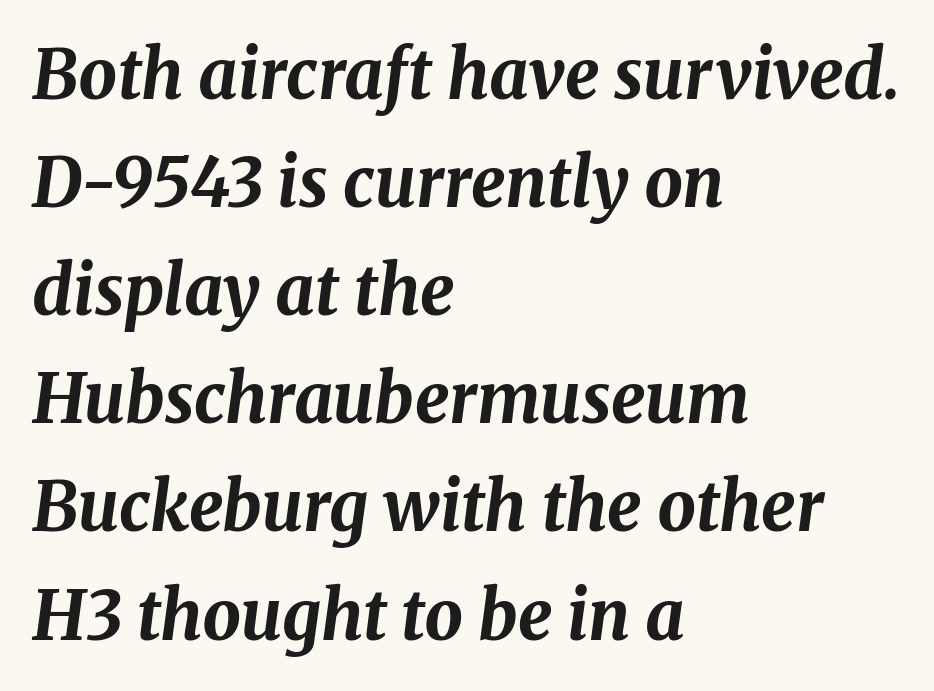
I'd describe the lettering as bold — thick and assertive. Would a proofreader flag this as italicized? Yes. The glyphs are unaccompanied by any horizontal stroke below them. Do the characters align in a grid? No, the font is proportional. Compared with typical paragraphs, the rows here are spaced about the same. Students, note that the glyphs here touch the page at normal intervals.
